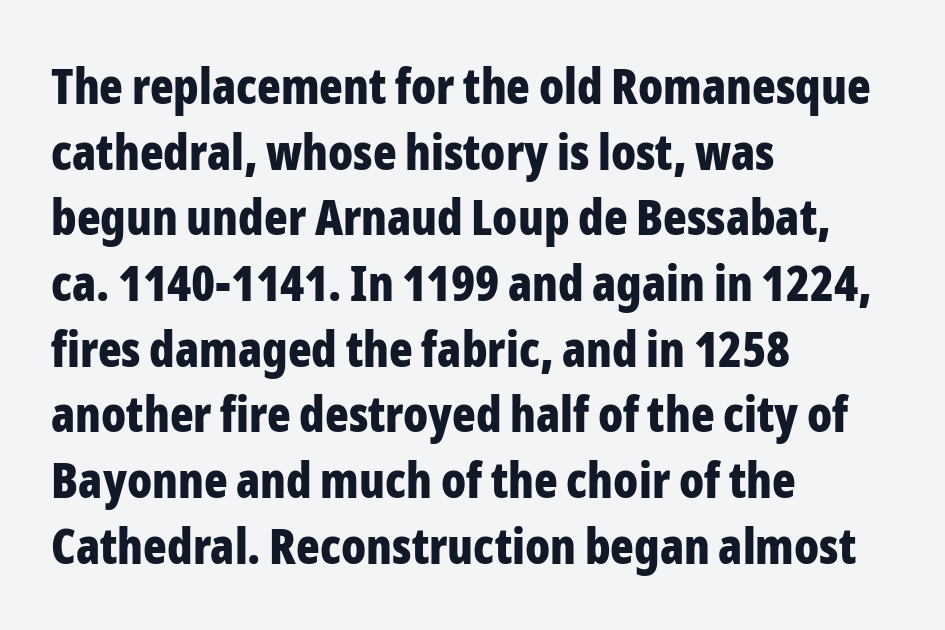
Q: Is the text bold? A: Yes.
Q: Is the text italic (slanted)? A: No, it is upright.
Q: Is the typeface a serif or a sans-serif typeface? A: Sans-serif.
Q: Is the text underlined? A: No.
Q: How is the paragraph aligned? A: Left-aligned.
Q: Is the spacing between letters normal or unusually wide? A: Normal.
Q: Is the spacing between lines tight, normal or loose? A: Normal.
Q: Width (condensed, normal, or wide)? A: Condensed.
Q: Stroke contrast? A: Low.
Q: x-height? A: Medium.
Q: Monospaced? A: No.
